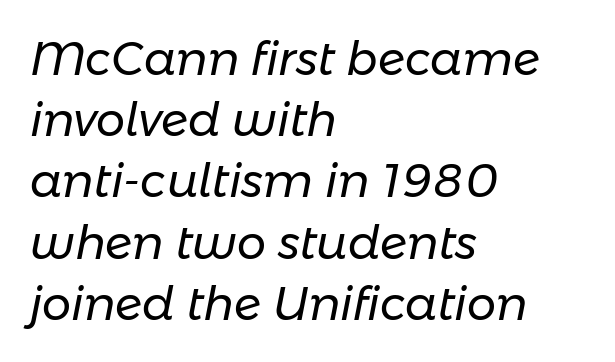
Tracking value appears to be zero — textbook default spacing. Visually the block forms a straight wall on the left and a jagged coastline on the right. A normal amount of white space separates one row of letters from the next. Looking at the ascenders, they clearly lean. A quiet, ordinary-to-light weight characterises the typeface.
